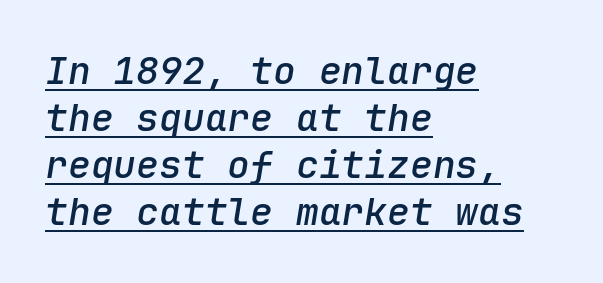
Q: Is the text bold? A: Semi-bold.
Q: Is the text italic (slanted)? A: Yes, it leans right by about 9 degrees.
Q: Is the text underlined? A: Yes.
Q: How is the paragraph aligned? A: Left-aligned.
Q: Is the spacing between letters normal or unusually wide? A: Normal.
Q: Width (condensed, normal, or wide)? A: Normal.
Q: Stroke contrast? A: Low.
Q: x-height? A: Medium.
Q: Monospaced? A: Yes.
